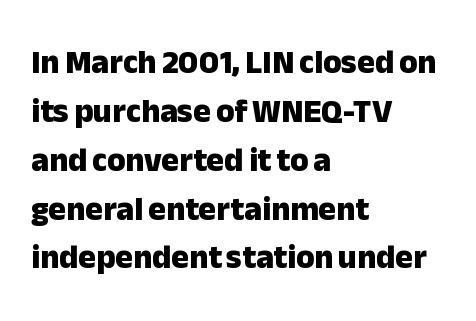
Note the varied advance widths — an 'i' is clearly narrower than an 'm'. Characters follow at the spacing the type designer built in. The vertical gap from one line to the next is medium. Does the type have serifs? No, each stem ends abruptly.
